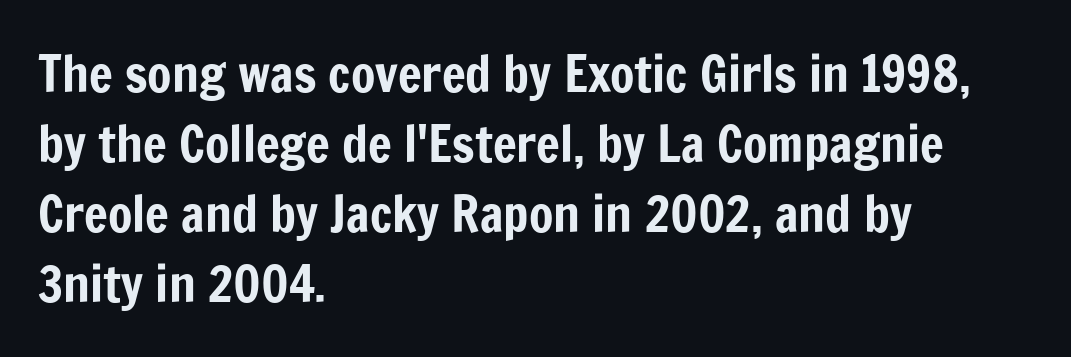
Q: Is the text italic (slanted)? A: No, it is upright.
Q: Is the typeface a serif or a sans-serif typeface? A: Sans-serif.
Q: Is the text underlined? A: No.
Q: How is the paragraph aligned? A: Left-aligned.
Q: Is the spacing between letters normal or unusually wide? A: Normal.
Q: Is the spacing between lines tight, normal or loose? A: Normal.
Q: Width (condensed, normal, or wide)? A: Condensed.
Q: Stroke contrast? A: Low.
Q: x-height? A: Medium.
Q: Monospaced? A: No.
